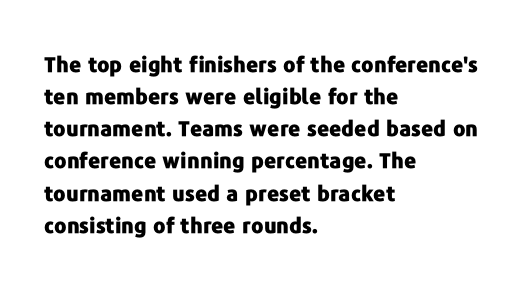
{"italic": "no", "bold": "yes", "underline": "no", "align": "left", "line_spacing": "normal", "line_spacing_ratio": 1.53, "letter_spacing": "normal", "letter_spacing_em": 0.0, "glyph_px": 21}
